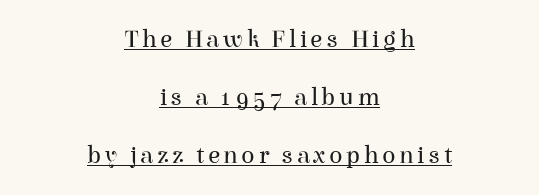
Q: Is the text bold? A: No.
Q: Is the text italic (slanted)? A: No, it is upright.
Q: Is the text underlined? A: Yes.
Q: How is the paragraph aligned? A: Centered.
Q: Is the spacing between lines tight, normal or loose? A: Loose.
